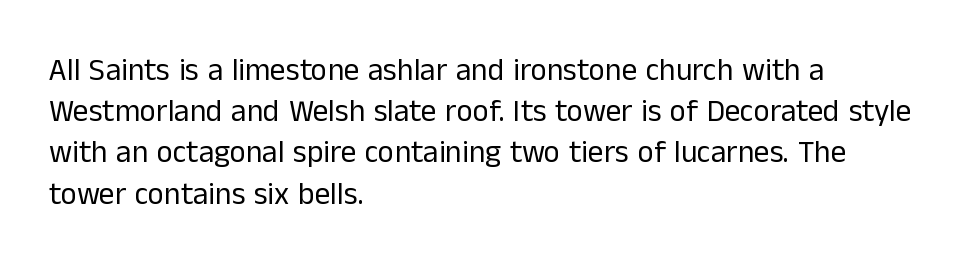
Q: Is the text bold? A: No.
Q: Is the text italic (slanted)? A: No, it is upright.
Q: Is the typeface a serif or a sans-serif typeface? A: Sans-serif.
Q: Is the text underlined? A: No.
Q: How is the paragraph aligned? A: Left-aligned.
Q: Is the spacing between letters normal or unusually wide? A: Normal.
Q: Is the spacing between lines tight, normal or loose? A: Normal.
Q: Width (condensed, normal, or wide)? A: Normal.
Q: Stroke contrast? A: Low.
Q: x-height? A: Medium.
Q: Monospaced? A: No.
